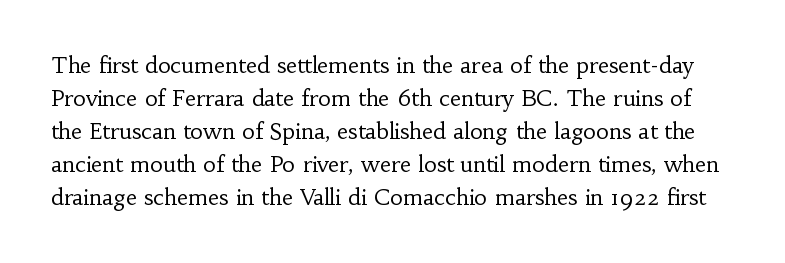
{"italic": "no", "bold": "no", "underline": "no", "line_spacing": "normal", "line_spacing_ratio": 1.5, "letter_spacing": "normal", "letter_spacing_em": 0.0, "glyph_px": 22}
